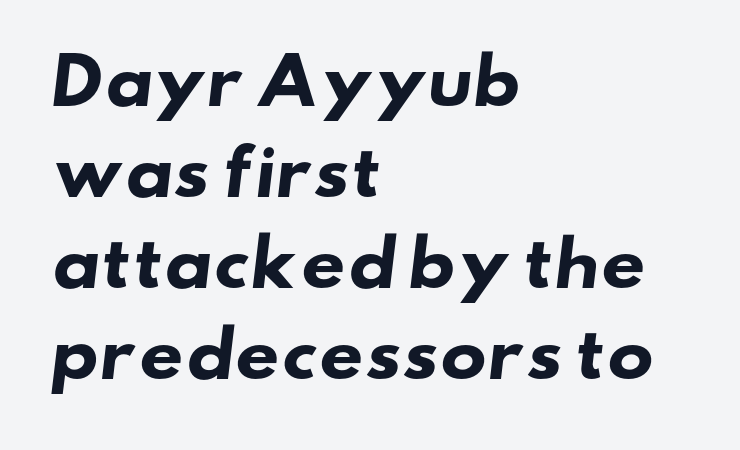
The image shows 62 px heavy, wide sans-serif type; set left-aligned, normal line spacing (1.47x), normal letter spacing, not underlined; low stroke contrast and a small x-height.
